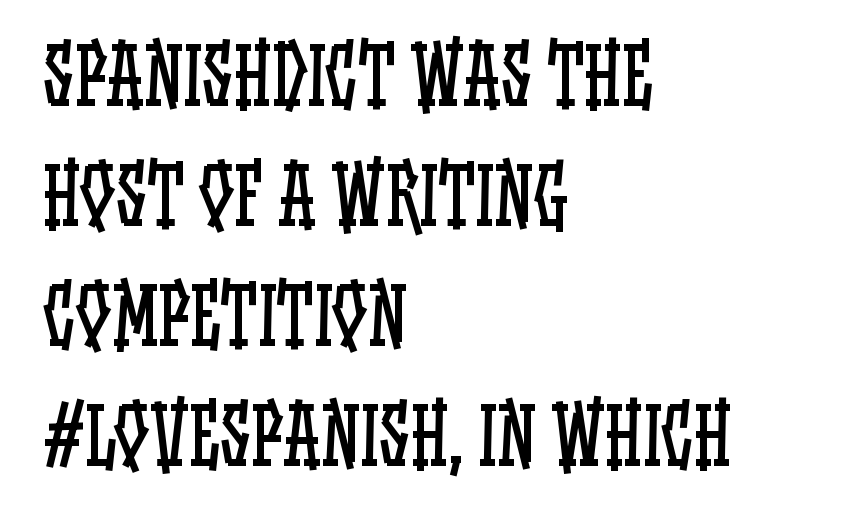
{"italic": "no", "bold": "no", "weight": "regular", "width": "condensed", "stroke_contrast": "low", "x_height": "large", "monospaced": "no", "underline": "no", "align": "left", "line_spacing": "normal", "line_spacing_ratio": 1.54, "letter_spacing": "normal", "letter_spacing_em": 0.0, "glyph_px": 78}
